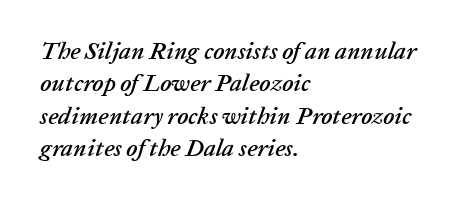
{"italic": "yes", "lean": "right", "slant_degrees": 20, "underline": "no", "align": "left", "line_spacing": "normal", "line_spacing_ratio": 1.35, "letter_spacing": "normal", "letter_spacing_em": 0.0, "glyph_px": 24}
